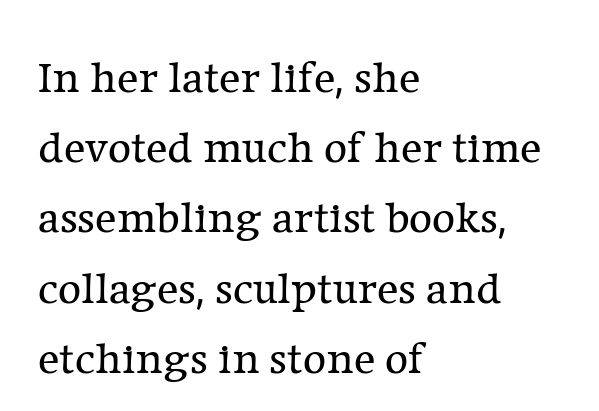
Evenly set lines give the paragraph a standard silhouette. You can tell from the footed stems that serif type was used. Nothing unusual about the tracking: characters are spaced as the font intends. Is the stroke heavy? The answer is a plain regular-or-lighter. Underlining? Definitely not there.
